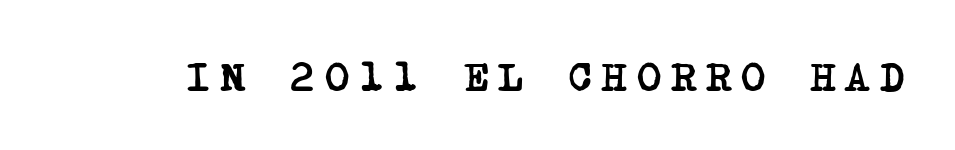
{"serif": "yes", "bold": "yes", "weight": "semibold", "width": "condensed", "stroke_contrast": "low", "x_height": "large", "underline": "no", "letter_spacing": "wide", "letter_spacing_em": 0.26, "glyph_px": 41}
